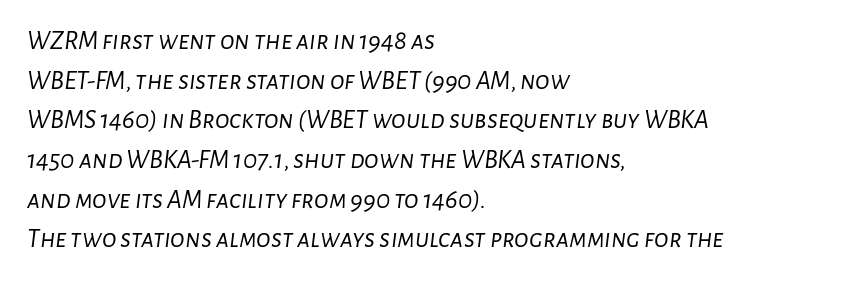
Unmarked baselines from the first word to the last. The compositor pushed each line to the left boundary. The passage shown has conventional tracking throughout. The letters look calm and open, with moderate or lighter stems. Is the type slanted? Yes — the strokes lean at a clear angle.
